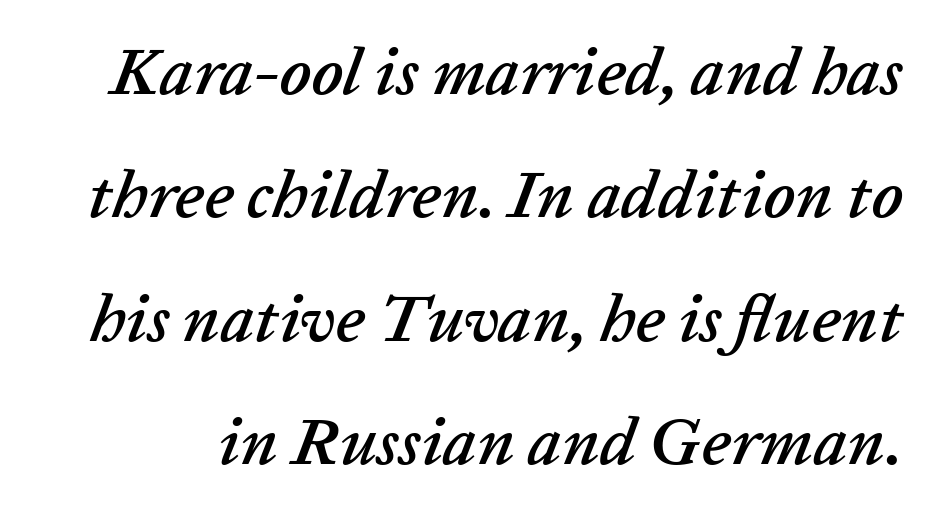
Looking at the ascenders, they clearly lean. The glyphs are unaccompanied by any horizontal stroke below them. The rendering uses natural spacing where letterforms have individual widths. Characters follow at the spacing the type designer built in.
